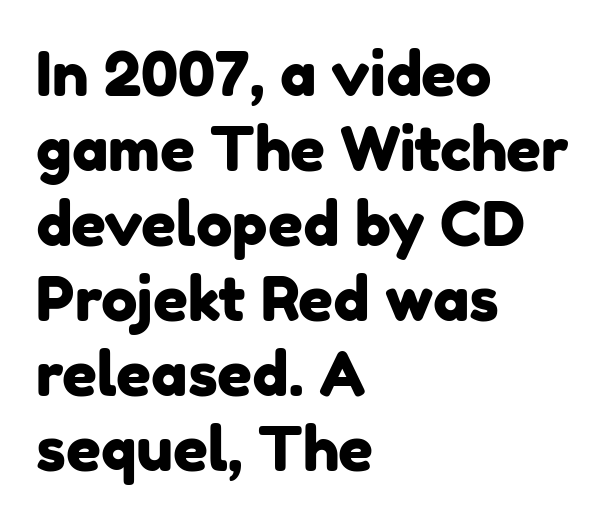
The image shows 61 px sans-serif type; set left-aligned, line spacing 1.23x, normal letter spacing, not underlined; low stroke contrast and a medium x-height.
